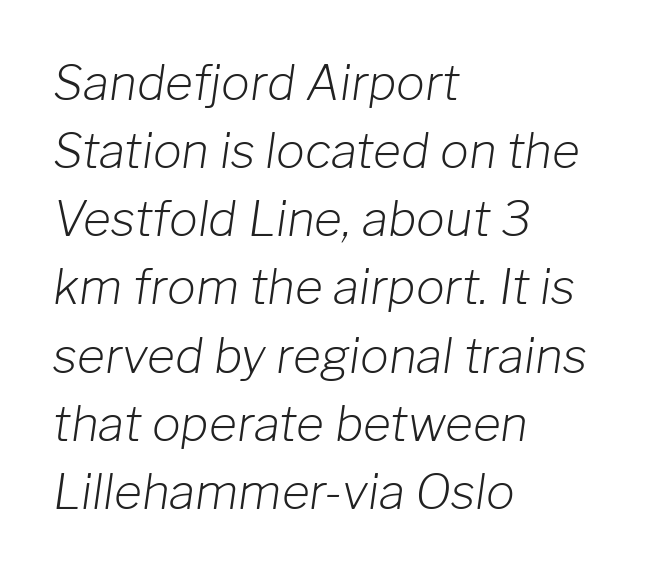
Q: Is the text bold? A: No.
Q: Is the text italic (slanted)? A: Yes, it leans right by about 8 degrees.
Q: Is the text underlined? A: No.
Q: How is the paragraph aligned? A: Left-aligned.
Q: Is the spacing between letters normal or unusually wide? A: Normal.
Q: Is the spacing between lines tight, normal or loose? A: Normal.
Q: Width (condensed, normal, or wide)? A: Normal.
Q: Stroke contrast? A: Low.
Q: x-height? A: Medium.
Q: Monospaced? A: No.
